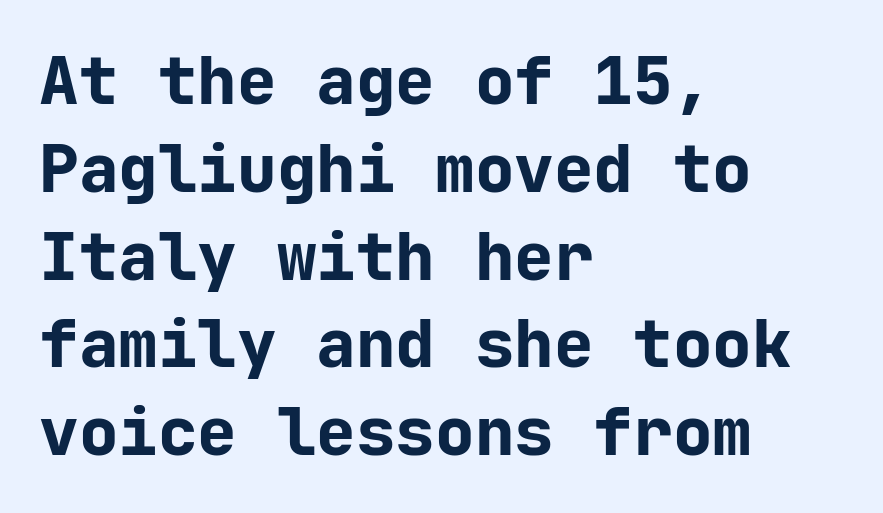
The image shows 66 px bold sans-serif type, upright, monospaced; set left-aligned, normal line spacing (1.33x), normal letter spacing, not underlined; low stroke contrast and a medium x-height.
